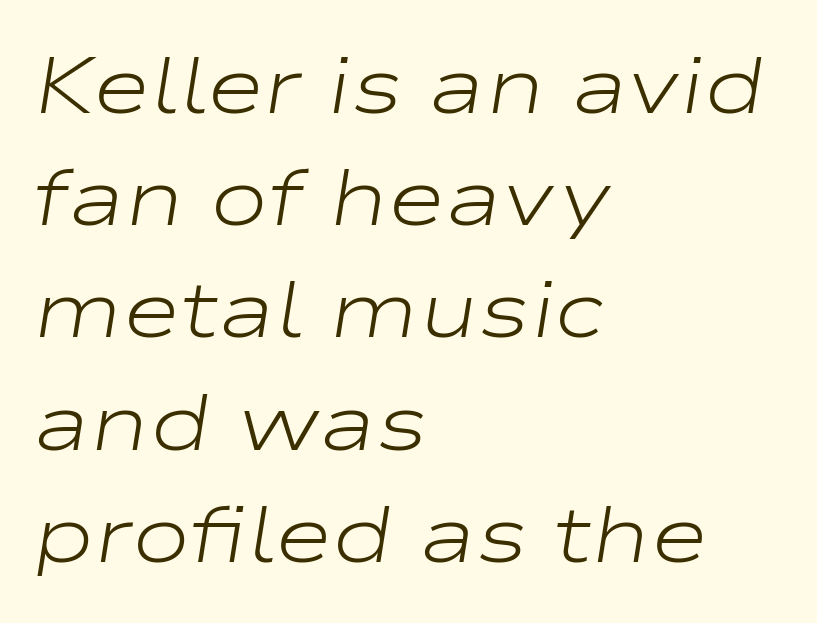
{"italic": "yes", "lean": "right", "slant_degrees": 9, "bold": "no", "weight": "light", "width": "wide", "stroke_contrast": "low", "x_height": "medium", "monospaced": "no", "underline": "no", "align": "left", "line_spacing": "normal", "line_spacing_ratio": 1.42, "letter_spacing": "normal", "letter_spacing_em": 0.0, "glyph_px": 79}
